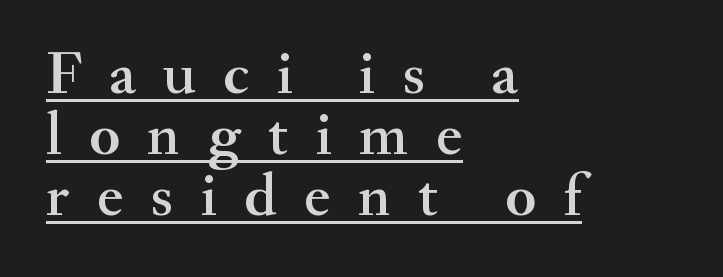
{"serif": "yes", "italic": "no", "width": "normal", "stroke_contrast": "medium", "x_height": "small", "monospaced": "no", "underline": "yes", "align": "left", "line_spacing": "tight", "line_spacing_ratio": 0.98, "letter_spacing": "wide", "letter_spacing_em": 0.44, "glyph_px": 62}
